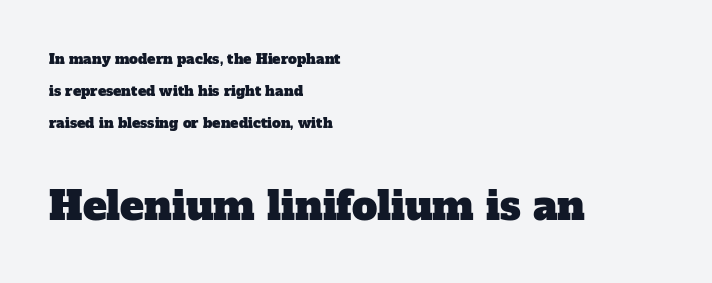
These lines keep a tight, regular rhythm from letter to letter. Check under the words: just untouched page. Do the characters align in a grid? No, the font is proportional. The lines are spread far apart with generous leading. Look at the bottom of the vertical strokes: they flare into serifs here. The emphasis by scale lands on block number two, below.
